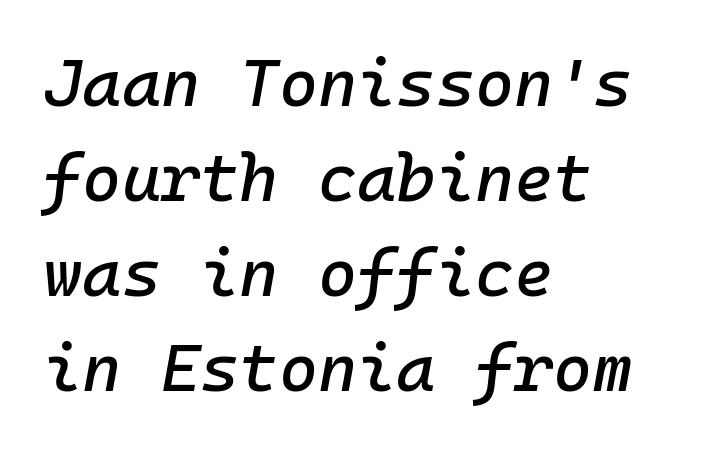
{"italic": "yes", "lean": "right", "slant_degrees": 10, "width": "normal", "stroke_contrast": "low", "x_height": "medium", "monospaced": "yes", "underline": "no", "align": "left", "line_spacing": "normal", "line_spacing_ratio": 1.42, "letter_spacing": "normal", "letter_spacing_em": 0.0, "glyph_px": 67}
